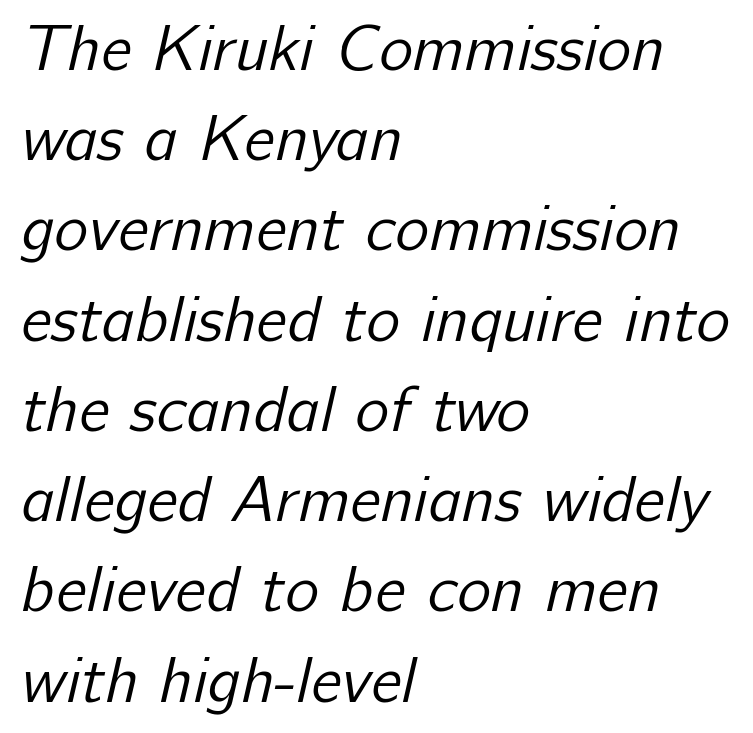
In terms of leading, this rendering sits right in the middle. Honestly, there is no underline to notice here at all. Serifs: no, the terminals of the letterforms are clean. The passage shown is typed in a proportional face where columns would drift. The characters are drawn with everyday or finer stroke widths.
